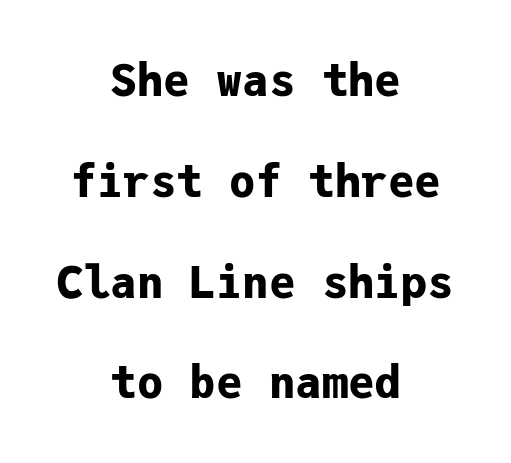
The rendering uses typewriter-style spacing with identical character cells. Underlining? Definitely not there. The line texture is even and compact thanks to regular tracking. Leading: increased.
